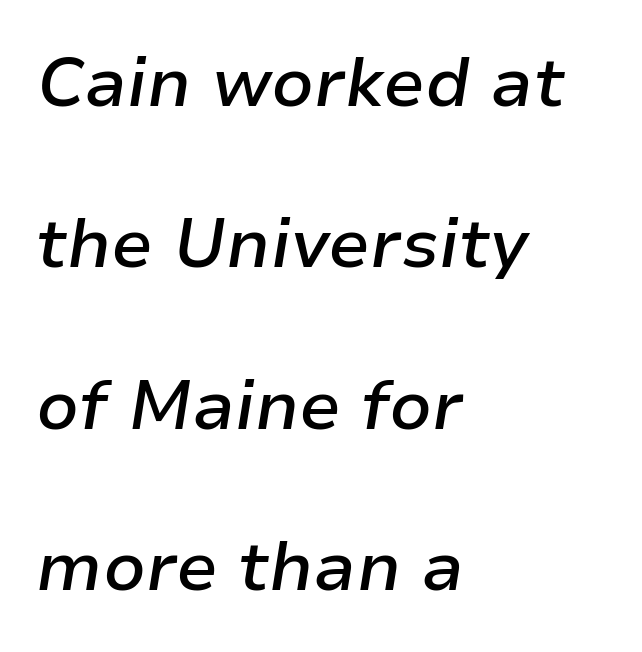
{"italic": "yes", "lean": "right", "slant_degrees": 9, "bold": "semi", "weight": "semibold", "width": "normal", "stroke_contrast": "low", "x_height": "medium", "monospaced": "no", "underline": "no", "align": "left", "line_spacing": "loose", "line_spacing_ratio": 2.34, "letter_spacing": "normal", "letter_spacing_em": 0.0, "glyph_px": 69}
